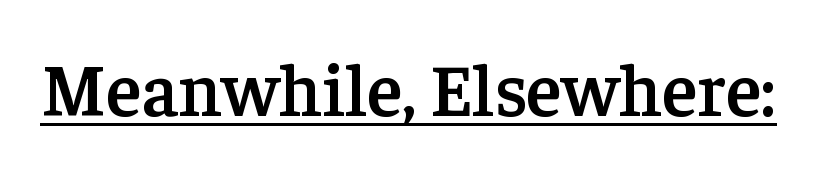
Is there any slant? The stems are plumb. No extra tracking has been applied to these lines. Set as a demibold, roughly 600 on the weight scale. This is underlined copy, the kind a proofreader might mark for attention. A typesetter would label this face a serif. Do the characters align in a grid? No, the font is proportional.
